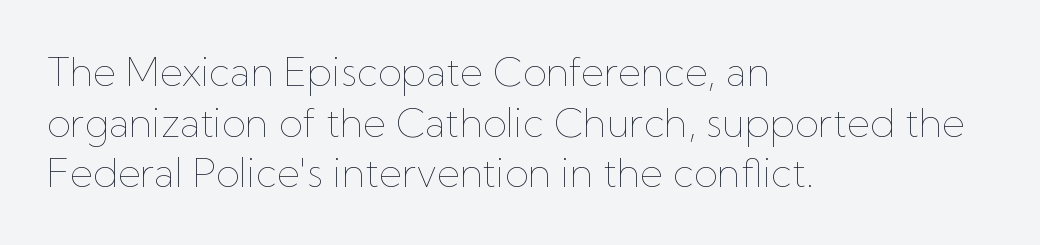
Varying glyph widths throughout — classic text-font behaviour. These glyphs show unthickened strokes, regular width or finer. The letters sit at their default tracking, neither squeezed nor spread. The zone under the glyphs is completely vacant. A typesetter would call this leading conventional body-copy spacing.
